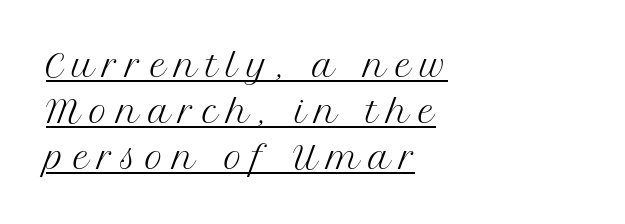
The font sits on the lighter half of the weight spectrum, regular included. What decoration does the sample have? An underline. Rows of type keep a routine distance in the vertical direction. Spacing verdict: proportional, widths tailored to each character.
